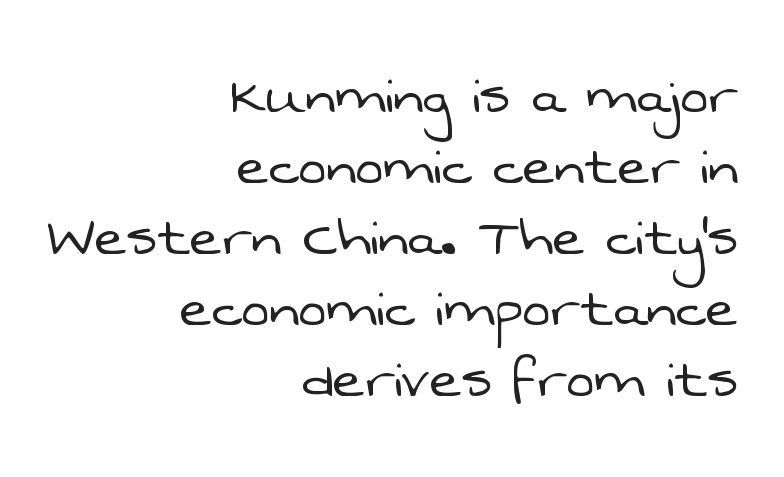
Q: Is the text bold? A: No.
Q: Is the typeface a serif or a sans-serif typeface? A: Sans-serif.
Q: Is the text underlined? A: No.
Q: How is the paragraph aligned? A: Right-aligned.
Q: Is the spacing between letters normal or unusually wide? A: Normal.
Q: Is the spacing between lines tight, normal or loose? A: Tight.
Q: Width (condensed, normal, or wide)? A: Normal.
Q: Stroke contrast? A: Low.
Q: x-height? A: Medium.
Q: Monospaced? A: No.
